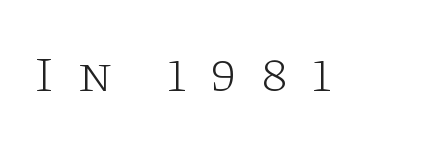
Q: Is the text bold? A: No.
Q: Is the text italic (slanted)? A: No, it is upright.
Q: Is the typeface a serif or a sans-serif typeface? A: Serif.
Q: Is the text underlined? A: No.
Q: Is the spacing between letters normal or unusually wide? A: Unusually wide.
Q: Width (condensed, normal, or wide)? A: Wide.
Q: Stroke contrast? A: Low.
Q: x-height? A: Large.
Q: Monospaced? A: No.
